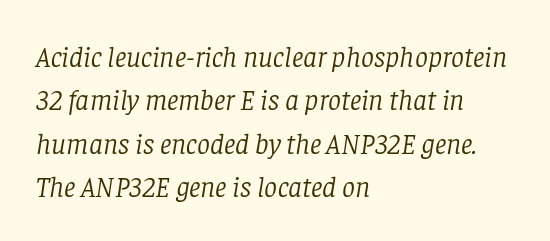
The lines in this sample share a left origin and differ only in where they stop. Little horizontal feet cap the strokes, marking this as serif type. A bare baseline throughout the passage. Emphasis-style slanted type is in use. A typesetter would call this leading conventional body-copy spacing.
